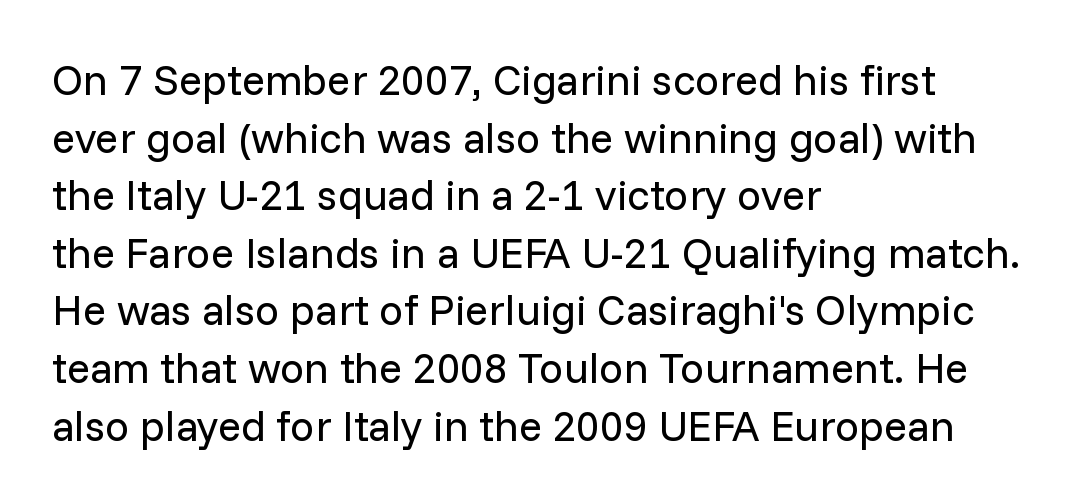
The image shows 43 px regular-weight sans-serif type, upright; set left-aligned, normal line spacing (1.34x), normal letter spacing, not underlined; low stroke contrast and a medium x-height.
